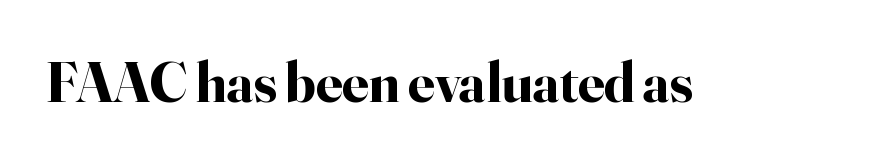
{"serif": "yes", "italic": "no", "bold": "yes", "weight": "bold", "width": "normal", "stroke_contrast": "high", "x_height": "small", "monospaced": "no", "underline": "no", "letter_spacing": "normal", "letter_spacing_em": 0.0, "glyph_px": 57}
